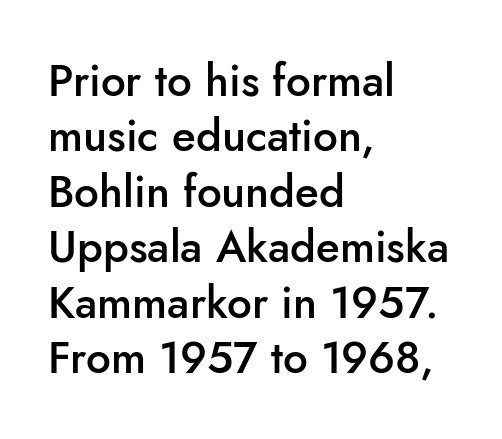
The passage shown is semibold, sitting just below true bold. Casual observation: everything's shoved over to the left. You can tell from the bare stems that sans-serif type was used. A bare baseline throughout the passage.
